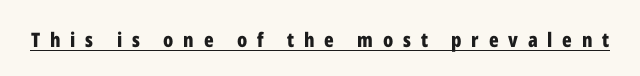
The image shows 20 px bold type, upright; set unusually wide letter spacing (+0.49 em), underlined.
